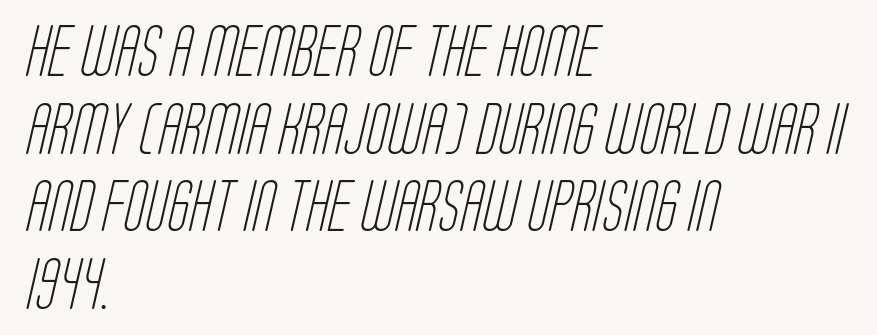
The image shows 51 px light, condensed sans-serif type; set left-aligned, normal line spacing (1.52x), normal letter spacing, not underlined; low stroke contrast and a large x-height.
